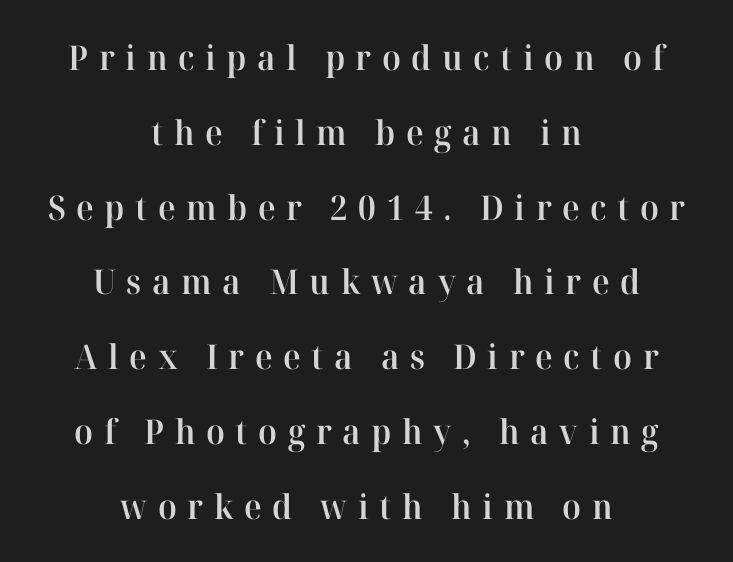
The image shows 34 px semibold serif type, upright; set centered, loose line spacing (2.2x), unusually wide letter spacing (+0.31 em), not underlined; high stroke contrast and a medium x-height.
